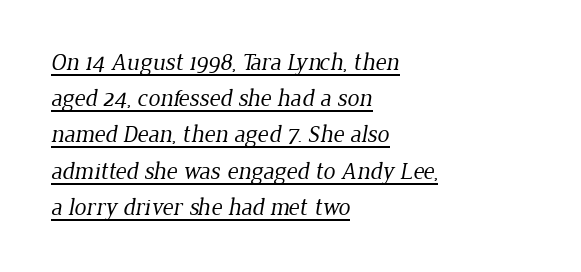
Vertical spacing — default. Weight: regular or lighter. Left-aligned paragraph, ragged on the right. The face used here is rendered with its standard letterfit. Does a line run under the words? Yes, clearly.
